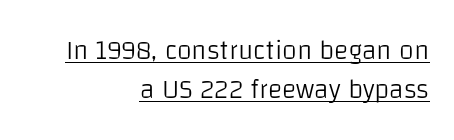
{"italic": "no", "bold": "no", "underline": "yes", "align": "right", "line_spacing": "normal", "line_spacing_ratio": 1.44, "letter_spacing": "normal", "letter_spacing_em": 0.0, "glyph_px": 27}
